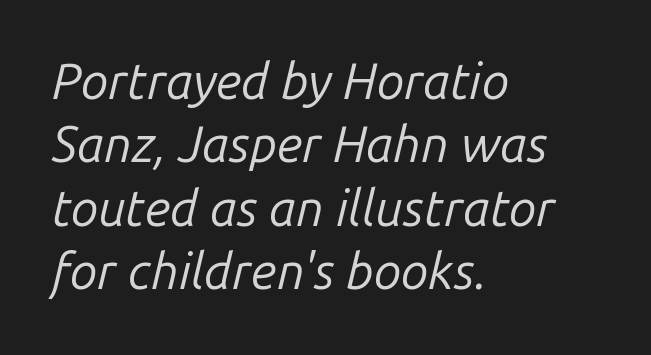
{"italic": "yes", "lean": "right", "slant_degrees": 14, "bold": "no", "weight": "regular", "width": "normal", "stroke_contrast": "low", "x_height": "medium", "monospaced": "no", "underline": "no", "align": "left", "line_spacing": "normal", "line_spacing_ratio": 1.27, "letter_spacing": "normal", "letter_spacing_em": 0.0, "glyph_px": 50}
